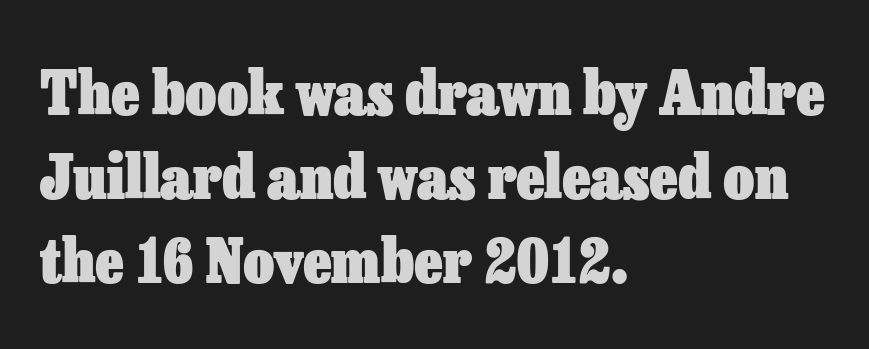
Q: Is the text bold? A: Yes.
Q: Is the text italic (slanted)? A: No, it is upright.
Q: Is the text underlined? A: No.
Q: How is the paragraph aligned? A: Left-aligned.
Q: Is the spacing between letters normal or unusually wide? A: Normal.
Q: Is the spacing between lines tight, normal or loose? A: Normal.
Q: Width (condensed, normal, or wide)? A: Normal.
Q: Stroke contrast? A: Low.
Q: x-height? A: Medium.
Q: Monospaced? A: No.
